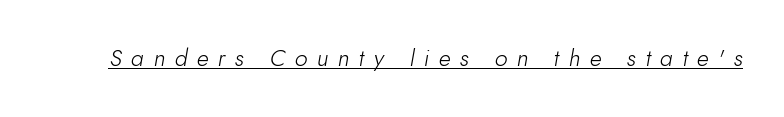
Q: Is the text bold? A: No.
Q: Is the text italic (slanted)? A: Yes, it leans right by about 10 degrees.
Q: Is the text underlined? A: Yes.
Q: Is the spacing between letters normal or unusually wide? A: Unusually wide.
